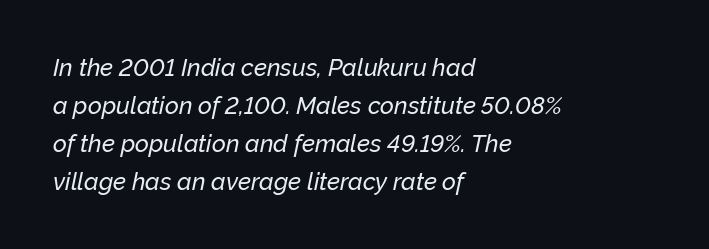
Q: Is the text italic (slanted)? A: Yes, it leans right by about 12 degrees.
Q: Is the text underlined? A: No.
Q: How is the paragraph aligned? A: Left-aligned.
Q: Is the spacing between letters normal or unusually wide? A: Normal.
Q: Is the spacing between lines tight, normal or loose? A: Normal.
